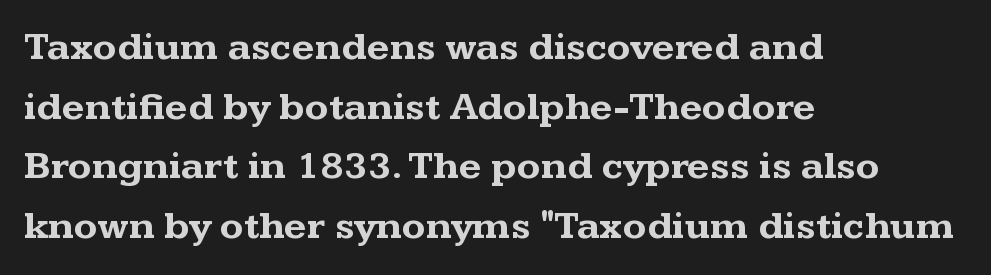
These lines stack with their left ends in a neat column. You could not count columns in this text — the font is proportionally spaced. The letterforms sit shoulder to shoulder at normal distance. A typesetter would label this face a serif. Check the space under the baseline: it is left empty. This is roman type, the default non-slanted kind.
